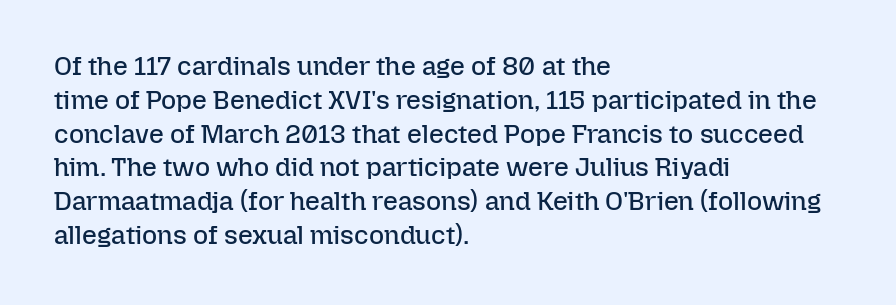
Descenders are the only things crossing below the line. Vertical strokes here are truly vertical. Compared with typical paragraphs, the rows here are spaced about the same. The setting favours the left margin, as ordinary paragraphs usually do.
